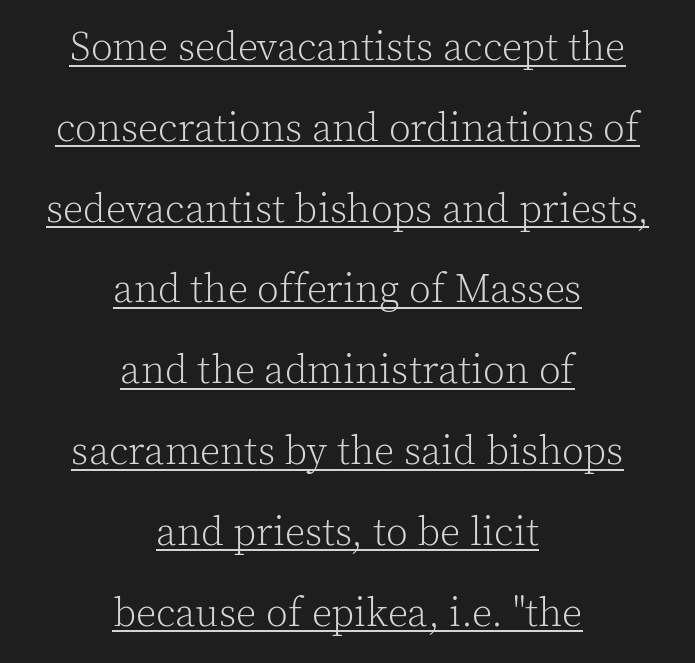
The image shows 40 px light serif type, upright; set centered, loose line spacing (2.02x), normal letter spacing, underlined; a medium x-height.
